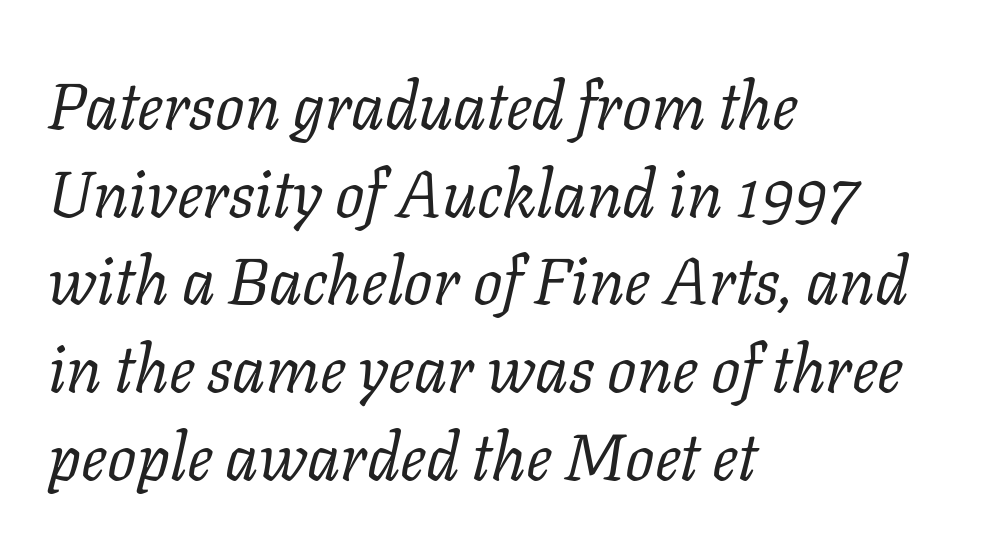
Where is the straight margin? On the left. Regular leading. A light-to-regular cut is what we see here. Emphasis-style slanted type is in use. Beneath every word, the page is bare. The designer went with a serif here, giving each stem small feet.
